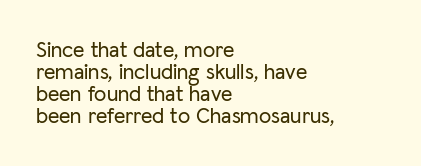
The words here are not underlined. These lines were composed using upright roman letters. A typesetter would call this zero additional tracking. Compared with a centered layout, this one pins lines to the left instead. Very little white space separates one row of letters from the next.
